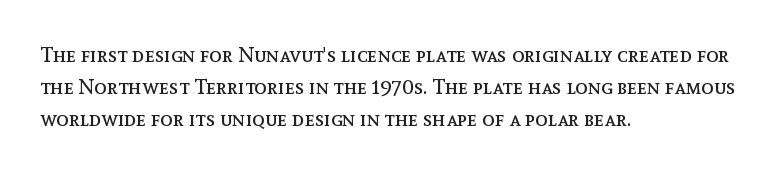
Q: Is the text bold? A: No.
Q: Is the text italic (slanted)? A: No, it is upright.
Q: Is the text underlined? A: No.
Q: How is the paragraph aligned? A: Left-aligned.
Q: Is the spacing between letters normal or unusually wide? A: Normal.
Q: Is the spacing between lines tight, normal or loose? A: Normal.
